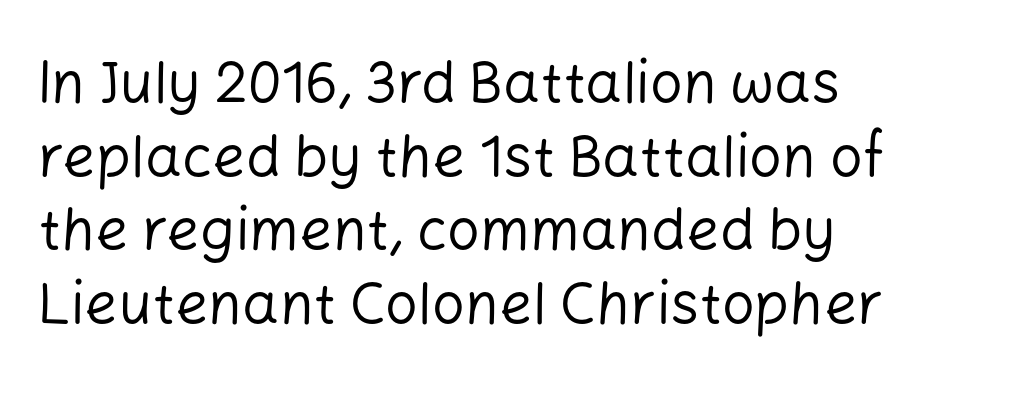
In CSS terms this would be text-align: left. Each letter's strokes conclude bluntly, with no projecting serifs. Summary of weight: not heavy and not bold. Only glyphs here, with clear space below each row.
